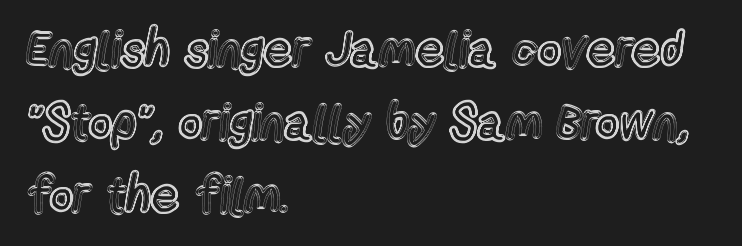
{"width": "condensed", "x_height": "medium", "monospaced": "no", "underline": "no", "align": "left", "line_spacing": "normal", "line_spacing_ratio": 1.46, "letter_spacing": "normal", "letter_spacing_em": 0.0, "glyph_px": 50}
